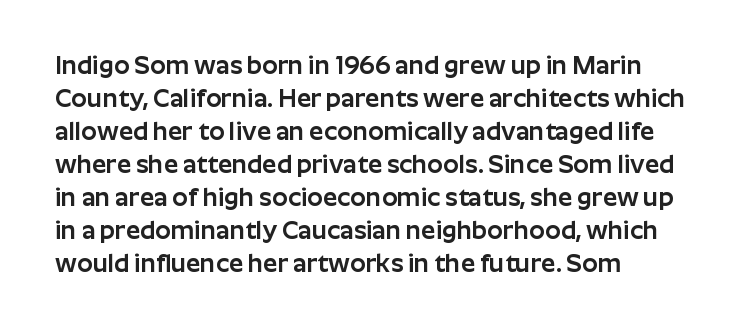
Every row of glyphs begins at an identical x-position on the left. Words appear dense and cohesive because spacing is normal. Unlike italic type, these characters show no tilt at all. Vertical spacing — default. Check under the words: just untouched page.
